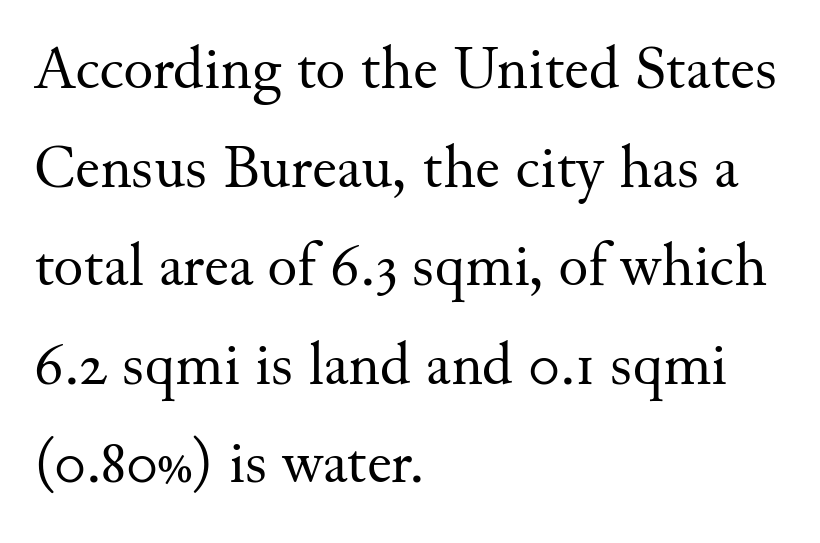
The image shows 62 px regular-weight serif type, upright; set left-aligned, normal line spacing (1.59x), normal letter spacing, not underlined; medium stroke contrast and a small x-height.
